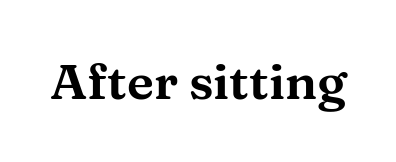
The image shows 50 px wide serif type, upright; set normal letter spacing, not underlined; medium stroke contrast and a medium x-height.
